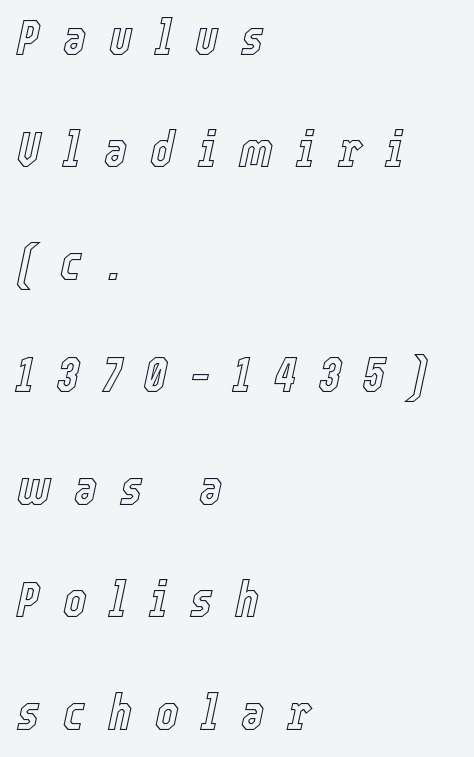
The horizontal fit of the characters is loose and conspicuously gappy. Looks like regular typesetting: each glyph gets only the width it needs. This sample trades compactness for vertical openness between lines. A typesetter would mark this as italic. Visually the block forms a straight wall on the left and a jagged coastline on the right.
